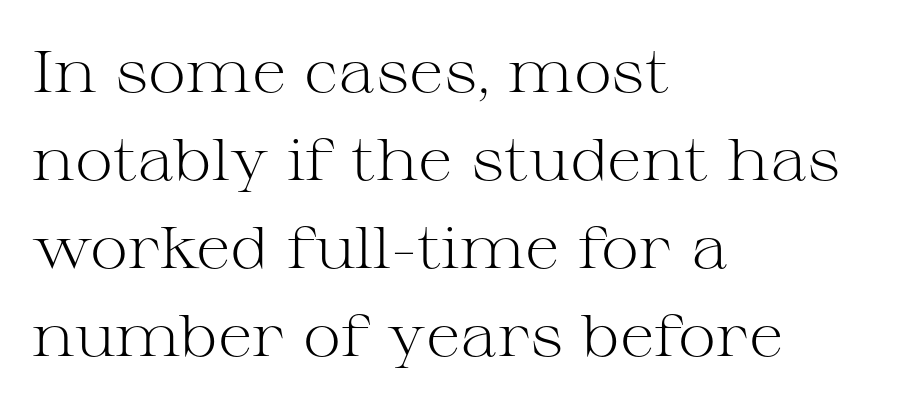
The image shows 58 px light, wide serif type, upright; set left-aligned, normal line spacing (1.52x), normal letter spacing, not underlined; medium stroke contrast and a medium x-height.
